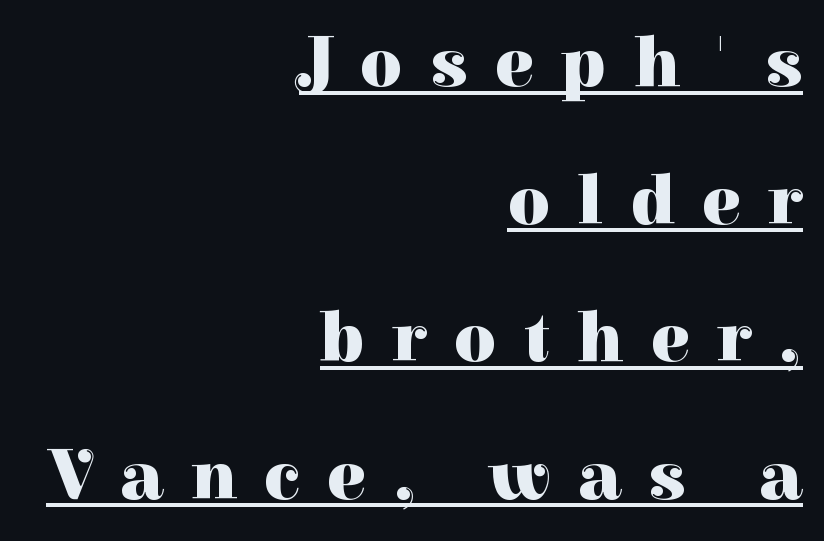
Q: Is the text bold? A: Yes.
Q: Is the text italic (slanted)? A: No, it is upright.
Q: Is the typeface a serif or a sans-serif typeface? A: Serif.
Q: Is the text underlined? A: Yes.
Q: How is the paragraph aligned? A: Right-aligned.
Q: Is the spacing between letters normal or unusually wide? A: Unusually wide.
Q: Is the spacing between lines tight, normal or loose? A: Loose.
Q: Width (condensed, normal, or wide)? A: Normal.
Q: Stroke contrast? A: High.
Q: x-height? A: Medium.
Q: Monospaced? A: No.
